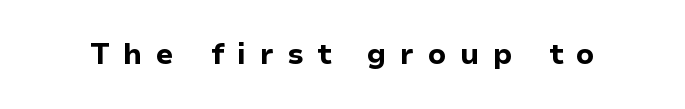
{"serif": "no", "italic": "no", "bold": "yes", "weight": "bold", "width": "normal", "stroke_contrast": "low", "x_height": "medium", "monospaced": "no", "underline": "no", "letter_spacing": "wide", "letter_spacing_em": 0.47, "glyph_px": 29}
